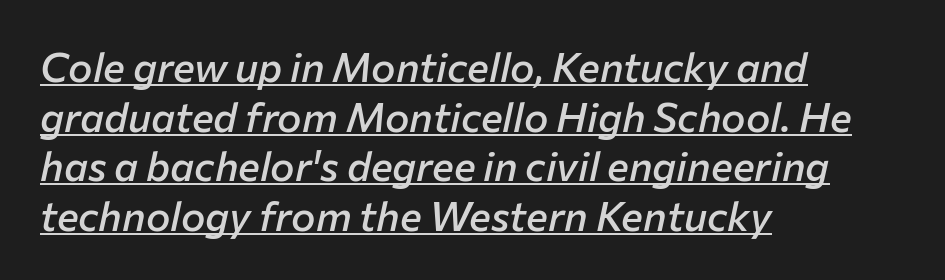
{"italic": "yes", "lean": "right", "slant_degrees": 12, "bold": "semi", "weight": "semibold", "width": "normal", "stroke_contrast": "low", "x_height": "medium", "monospaced": "no", "underline": "yes", "align": "left", "line_spacing_ratio": 1.21, "letter_spacing": "normal", "letter_spacing_em": 0.0, "glyph_px": 41}
